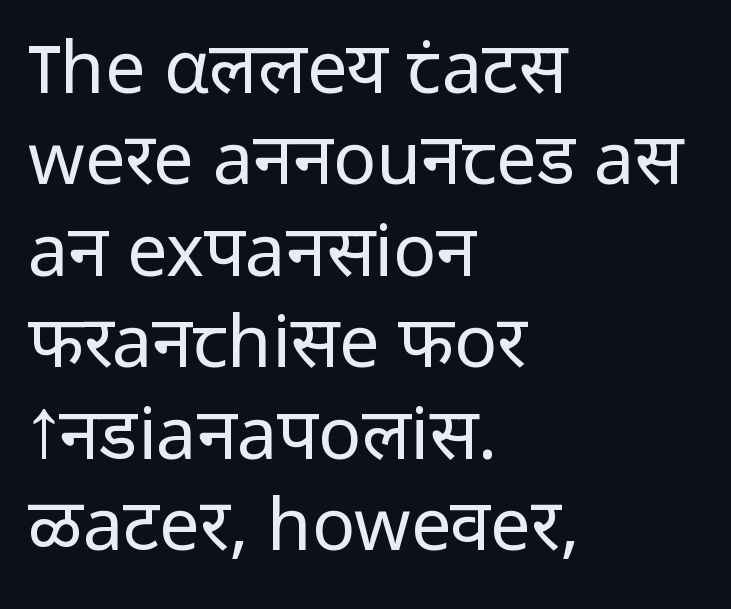
Q: Is the text bold? A: No.
Q: Is the text italic (slanted)? A: No, it is upright.
Q: Is the typeface a serif or a sans-serif typeface? A: Sans-serif.
Q: Is the text underlined? A: No.
Q: How is the paragraph aligned? A: Left-aligned.
Q: Is the spacing between letters normal or unusually wide? A: Normal.
Q: Is the spacing between lines tight, normal or loose? A: Normal.
Q: Width (condensed, normal, or wide)? A: Normal.
Q: Stroke contrast? A: Low.
Q: x-height? A: Medium.
Q: Monospaced? A: No.
